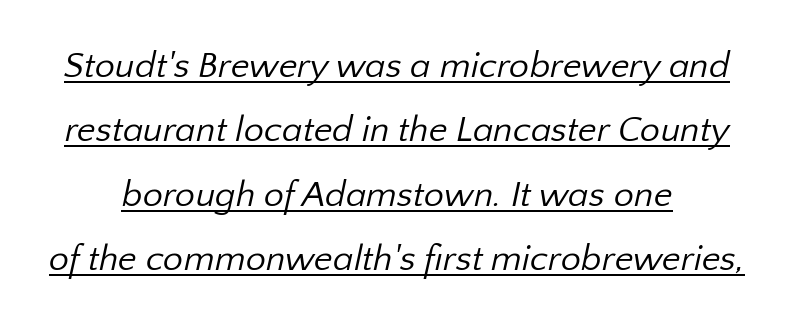
The image shows 36 px regular-weight sans-serif type; set line spacing 1.79x, normal letter spacing, underlined; low stroke contrast and a medium x-height.
